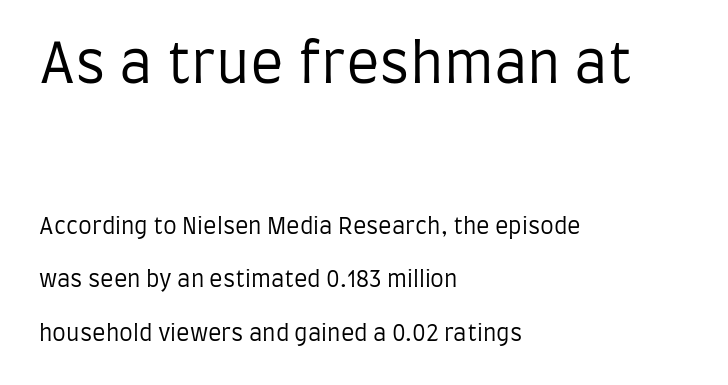
Q: Is the text bold? A: No.
Q: Is the text italic (slanted)? A: No, it is upright.
Q: Is the typeface a serif or a sans-serif typeface? A: Sans-serif.
Q: Is the text underlined? A: No.
Q: How is the paragraph aligned? A: Left-aligned.
Q: Is the spacing between letters normal or unusually wide? A: Normal.
Q: Is the spacing between lines tight, normal or loose? A: Loose.
Q: Which block of text is set in a larger size, the first (top) or the second (bottom)? A: The first (top) one.
Q: Width (condensed, normal, or wide)? A: Condensed.
Q: Stroke contrast? A: Low.
Q: x-height? A: Large.
Q: Monospaced? A: No.
